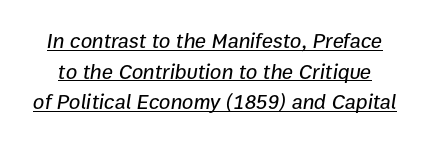
{"italic": "yes", "lean": "right", "slant_degrees": 9, "underline": "yes", "line_spacing": "normal", "line_spacing_ratio": 1.46, "letter_spacing": "normal", "letter_spacing_em": 0.0, "glyph_px": 21}
